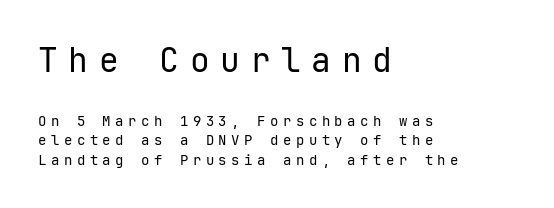
Q: Is the text bold? A: No.
Q: Is the text italic (slanted)? A: No, it is upright.
Q: Is the typeface a serif or a sans-serif typeface? A: Sans-serif.
Q: Is the text underlined? A: No.
Q: How is the paragraph aligned? A: Left-aligned.
Q: Is the spacing between letters normal or unusually wide? A: Unusually wide.
Q: Is the spacing between lines tight, normal or loose? A: Normal.
Q: Which block of text is set in a larger size, the first (top) or the second (bottom)? A: The first (top) one.
Q: Width (condensed, normal, or wide)? A: Normal.
Q: Stroke contrast? A: Low.
Q: x-height? A: Medium.
Q: Monospaced? A: Yes.
